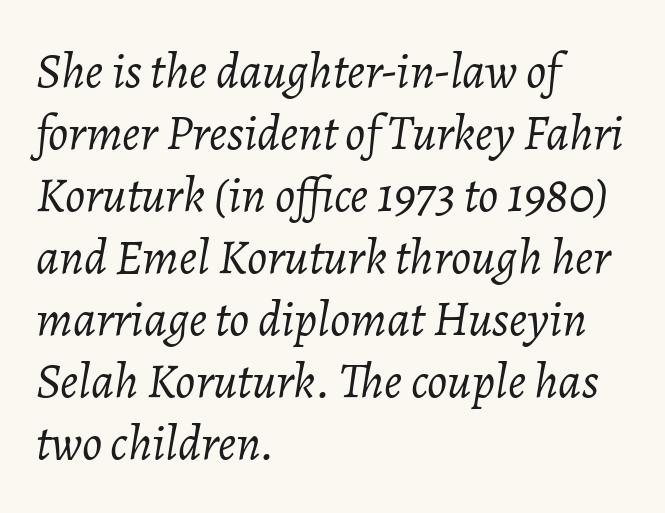
The gap between lines stays unmarked. The whole block is typeset with a tilt. The rendering anchors every line to the left-hand side. Here the designer chose a conventional face with non-uniform glyph widths. Weight class: somewhere from thin through regular.
